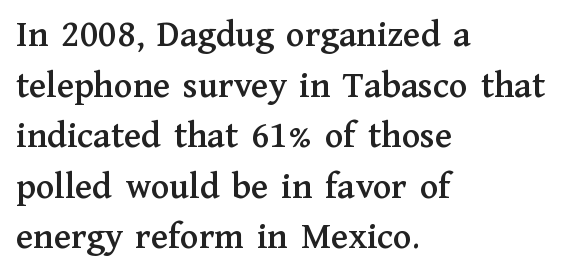
The image shows 38 px serif type, upright; set left-aligned, normal line spacing (1.33x), normal letter spacing, not underlined; medium stroke contrast and a medium x-height.
